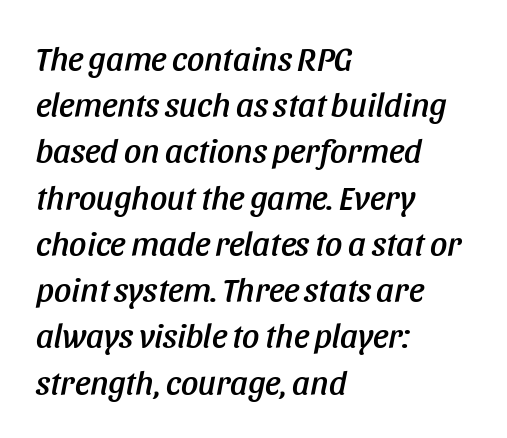
Spacing verdict: proportional, widths tailored to each character. The paragraph has a hard left edge and a soft right edge. Leading: standard. The lettering tilts uniformly, giving the passage an italic look. The line texture is even and compact thanks to regular tracking. The words here are not underlined.
